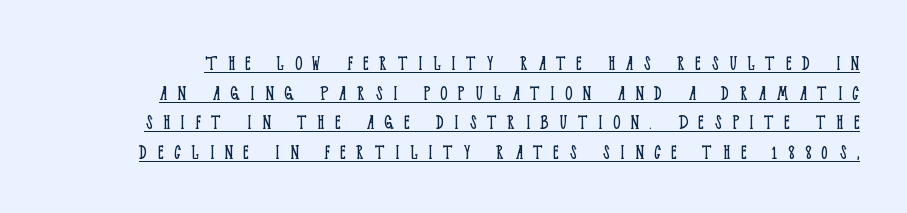
{"italic": "no", "bold": "no", "underline": "yes", "line_spacing": "normal", "line_spacing_ratio": 1.35, "letter_spacing": "wide", "letter_spacing_em": 0.48, "glyph_px": 22}
